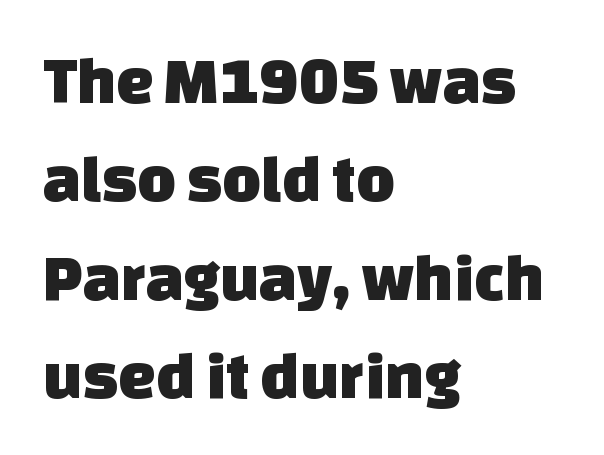
{"serif": "no", "width": "normal", "stroke_contrast": "low", "x_height": "large", "monospaced": "no", "underline": "no", "align": "left", "line_spacing": "normal", "line_spacing_ratio": 1.47, "letter_spacing": "normal", "letter_spacing_em": 0.0, "glyph_px": 67}
